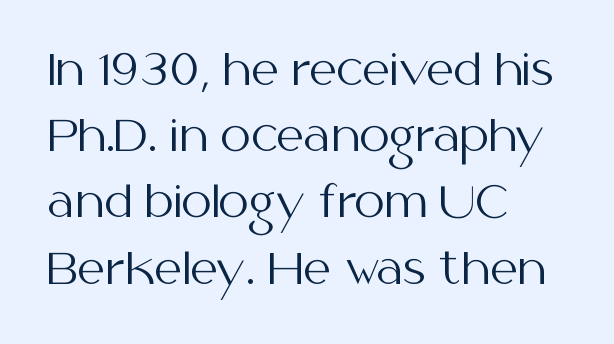
{"serif": "no", "italic": "no", "bold": "no", "weight": "regular", "width": "normal", "stroke_contrast": "medium", "x_height": "medium", "monospaced": "no", "underline": "no", "align": "left", "line_spacing": "normal", "line_spacing_ratio": 1.54, "letter_spacing": "normal", "letter_spacing_em": 0.0, "glyph_px": 43}
